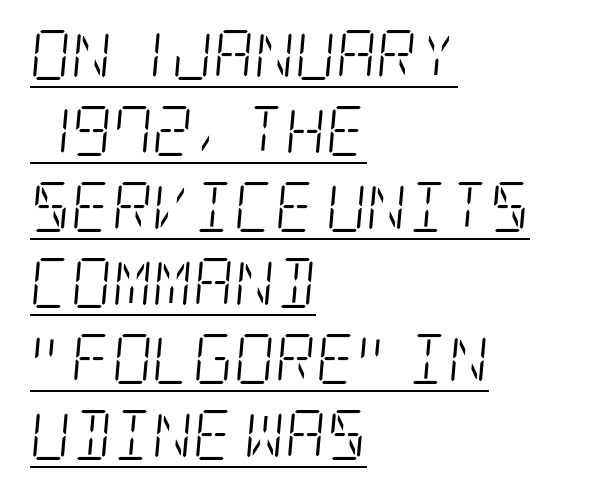
{"serif": "yes", "italic": "yes", "lean": "right", "slant_degrees": 5, "bold": "no", "weight": "light", "width": "condensed", "stroke_contrast": "low", "x_height": "large", "underline": "yes", "align": "left", "line_spacing": "normal", "line_spacing_ratio": 1.52, "letter_spacing": "normal", "letter_spacing_em": 0.0, "glyph_px": 50}
